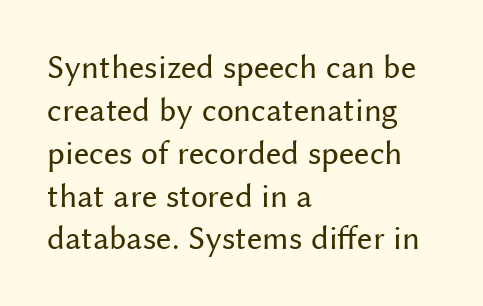
Decoration check: the copy has no underline. A typesetter would call this zero additional tracking. Interline gaps are of average width in this sample. The designer went with a sans here, leaving each stem footless. A typesetter would mark this as roman, not italic. Leftover space on each line is placed entirely after the last word.
